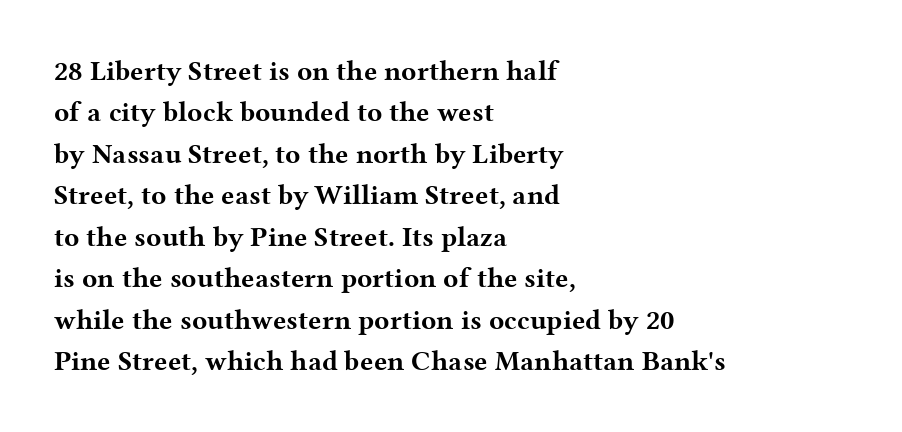
A full-strength bold gives these letters their thick strokes. Only glyphs here, with clear space below each row. The passage shown is typed in a proportional face where columns would drift. The vertical gap from one line to the next is medium.
